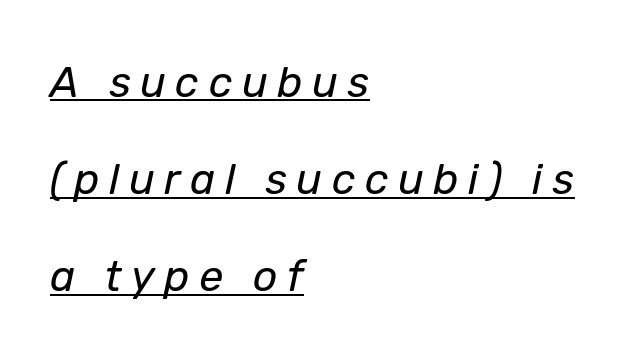
The image shows 43 px regular-weight type, italic (leaning right); set left-aligned, loose line spacing (2.26x), unusually wide letter spacing (+0.22 em), underlined; low stroke contrast and a medium x-height.
